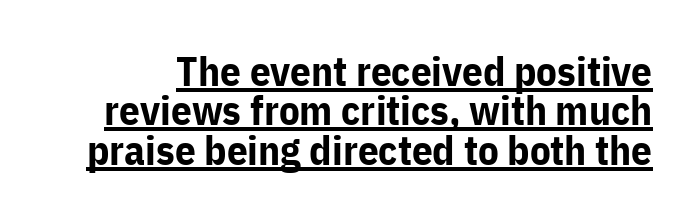
The image shows 41 px bold sans-serif type, upright; set tight line spacing (0.96x), normal letter spacing, underlined; low stroke contrast and a medium x-height.
